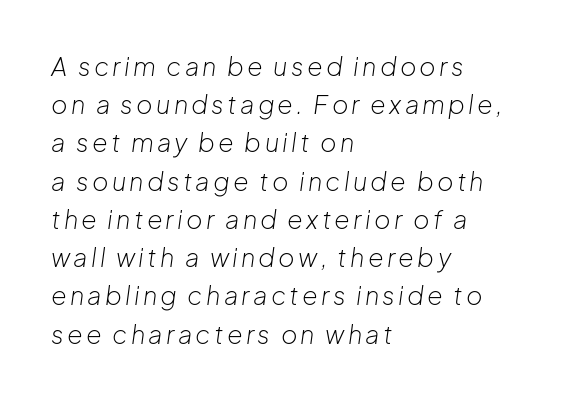
{"italic": "yes", "lean": "right", "slant_degrees": 8, "bold": "no", "underline": "no", "align": "left", "line_spacing": "normal", "line_spacing_ratio": 1.53, "glyph_px": 25}
